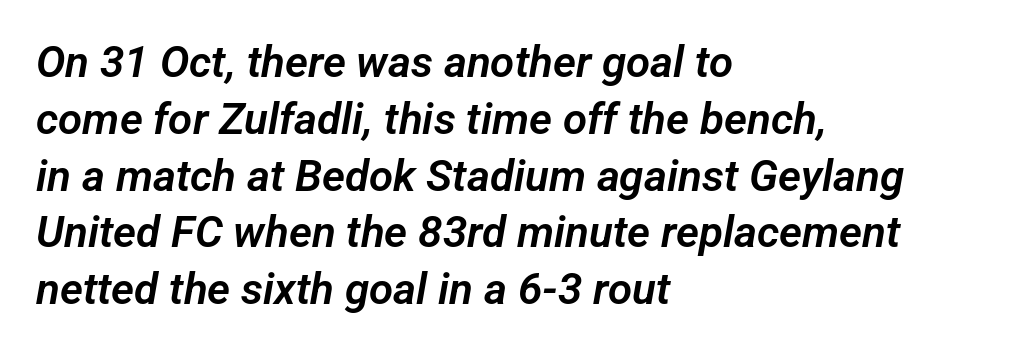
The image shows 44 px sans-serif type; set left-aligned, normal line spacing (1.29x), normal letter spacing, not underlined; low stroke contrast and a medium x-height.
